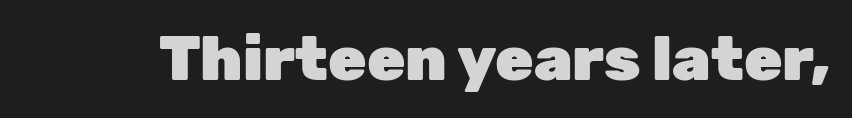
Letters rest on an invisible, unmarked baseline. This is the regular roman posture of the typeface. Heavy-handed strokes throughout: this text is bold. The letters sit at their default tracking, neither squeezed nor spread. Note the varied advance widths — an 'i' is clearly narrower than an 'm'. The font family rendered here belongs to the sans-serif group.
